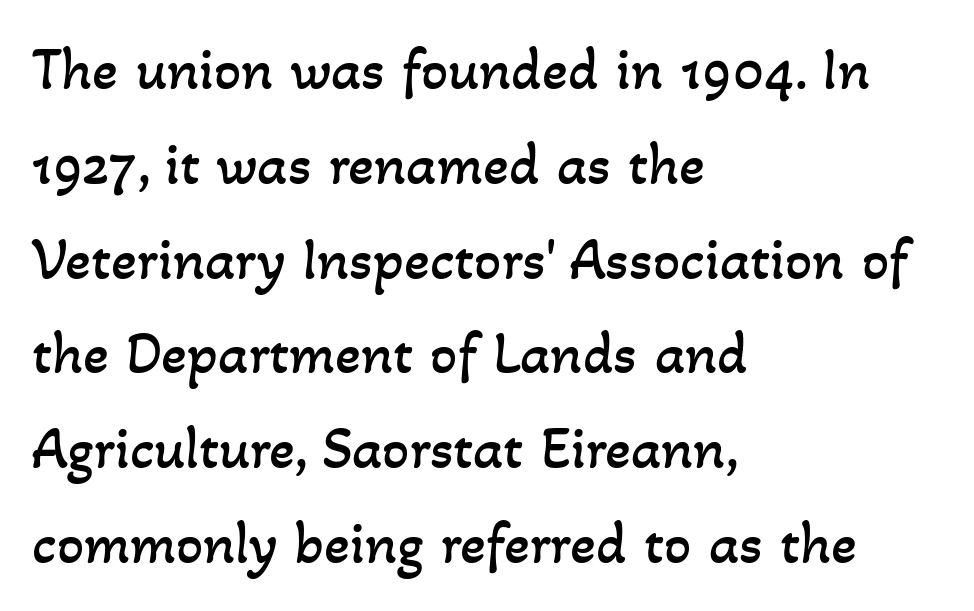
The rendering anchors every line to the left-hand side. The rendering keeps characters at their native spacing. Unmarked baselines from the first word to the last. The strokes carry an ordinary text weight at most.
